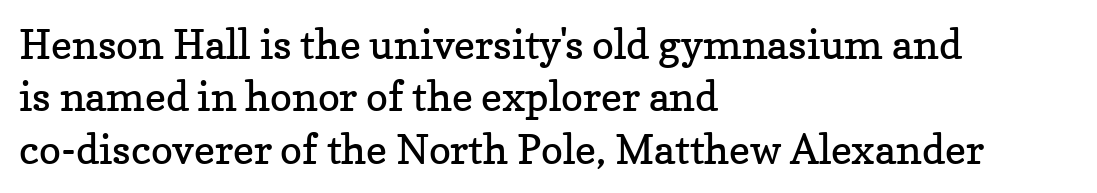
The image shows 41 px regular-weight serif type, upright; set left-aligned, normal line spacing (1.28x), normal letter spacing, not underlined; low stroke contrast and a medium x-height.
